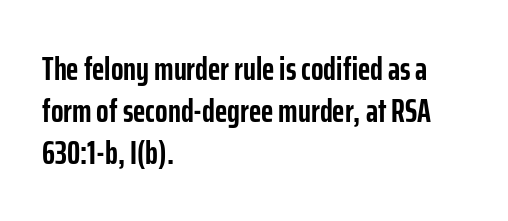
{"serif": "no", "italic": "no", "bold": "yes", "weight": "semibold", "width": "condensed", "stroke_contrast": "low", "x_height": "medium", "monospaced": "no", "underline": "no", "align": "left", "line_spacing": "normal", "line_spacing_ratio": 1.27, "letter_spacing": "normal", "letter_spacing_em": 0.0, "glyph_px": 33}
